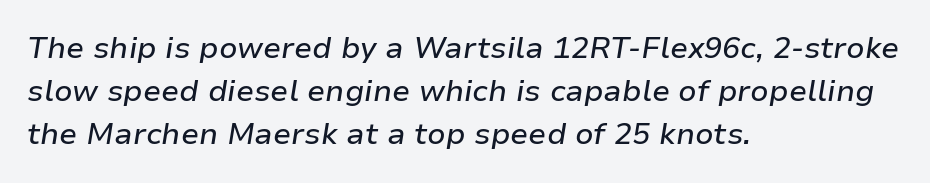
Q: Is the text italic (slanted)? A: Yes, it leans right by about 9 degrees.
Q: Is the text underlined? A: No.
Q: How is the paragraph aligned? A: Left-aligned.
Q: Is the spacing between letters normal or unusually wide? A: Normal.
Q: Is the spacing between lines tight, normal or loose? A: Normal.
Q: Width (condensed, normal, or wide)? A: Normal.
Q: Stroke contrast? A: Low.
Q: x-height? A: Medium.
Q: Monospaced? A: No.
